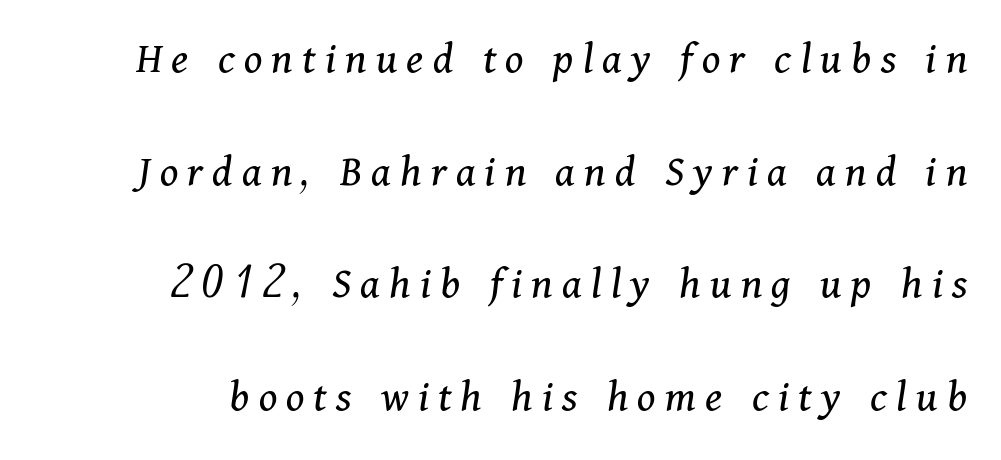
{"serif": "yes", "italic": "yes", "lean": "right", "slant_degrees": 11, "bold": "no", "weight": "regular", "width": "normal", "stroke_contrast": "medium", "x_height": "medium", "monospaced": "no", "underline": "no", "line_spacing": "loose", "line_spacing_ratio": 2.45, "letter_spacing": "wide", "letter_spacing_em": 0.2, "glyph_px": 46}
